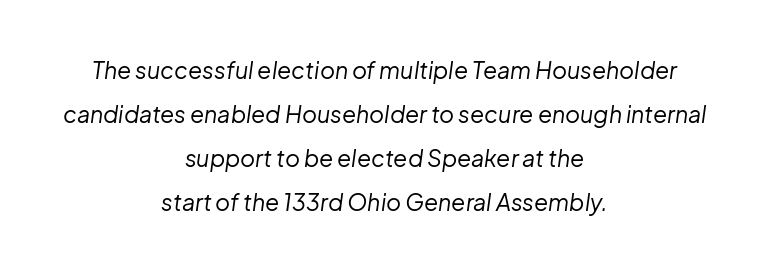
{"italic": "yes", "lean": "right", "slant_degrees": 8, "bold": "no", "underline": "no", "align": "center", "line_spacing": "loose", "line_spacing_ratio": 1.91, "letter_spacing": "normal", "letter_spacing_em": 0.0, "glyph_px": 23}
